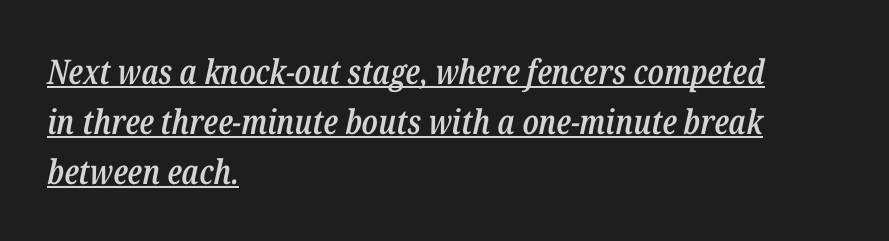
Q: Is the text bold? A: Semi-bold.
Q: Is the text italic (slanted)? A: Yes, it leans right by about 12 degrees.
Q: Is the text underlined? A: Yes.
Q: How is the paragraph aligned? A: Left-aligned.
Q: Is the spacing between letters normal or unusually wide? A: Normal.
Q: Is the spacing between lines tight, normal or loose? A: Normal.
Q: Width (condensed, normal, or wide)? A: Condensed.
Q: Stroke contrast? A: Low.
Q: x-height? A: Medium.
Q: Monospaced? A: No.
